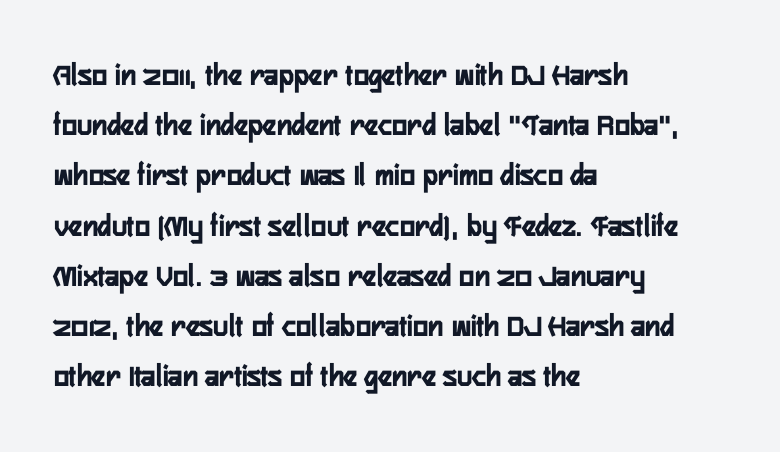
Teacher's note: observe the even left margin — that is flush-left alignment. These lines are composed in type without serifs. Inter-character spacing is left at the font's built-in metrics. What's the leading like? Ordinary, nothing unusual. The axis of the letterforms is exactly vertical.
